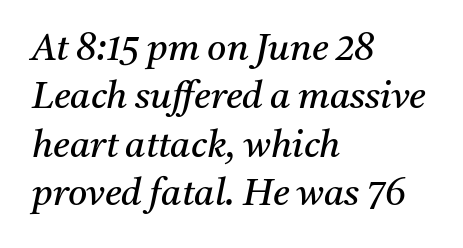
The passage shown is not bold in any degree. The lines sit at an ordinary, default distance from one another. The paragraph has a hard left edge and a soft right edge. Compared with typical body copy, the letter spacing here is the same.
